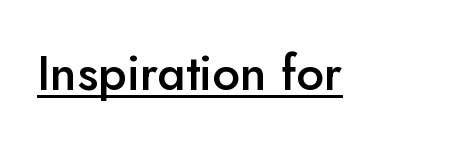
The image shows 49 px semibold sans-serif type, upright; set normal letter spacing, underlined; low stroke contrast and a small x-height.
